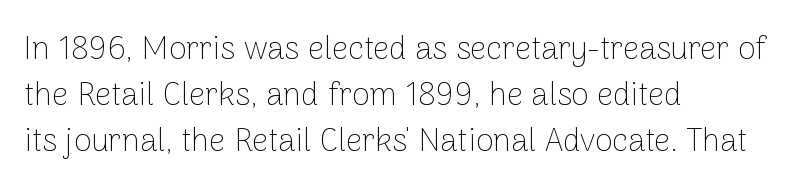
{"serif": "no", "italic": "no", "bold": "no", "weight": "thin", "width": "normal", "stroke_contrast": "low", "x_height": "medium", "monospaced": "no", "underline": "no", "align": "left", "line_spacing": "normal", "line_spacing_ratio": 1.44, "letter_spacing": "normal", "letter_spacing_em": 0.0, "glyph_px": 32}
